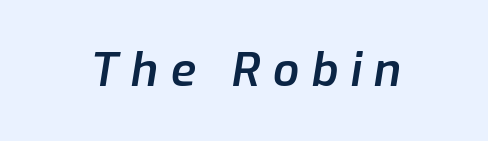
{"italic": "yes", "lean": "right", "slant_degrees": 9, "bold": "semi", "weight": "semibold", "width": "normal", "stroke_contrast": "low", "x_height": "medium", "monospaced": "no", "underline": "no", "letter_spacing": "wide", "letter_spacing_em": 0.27, "glyph_px": 46}
